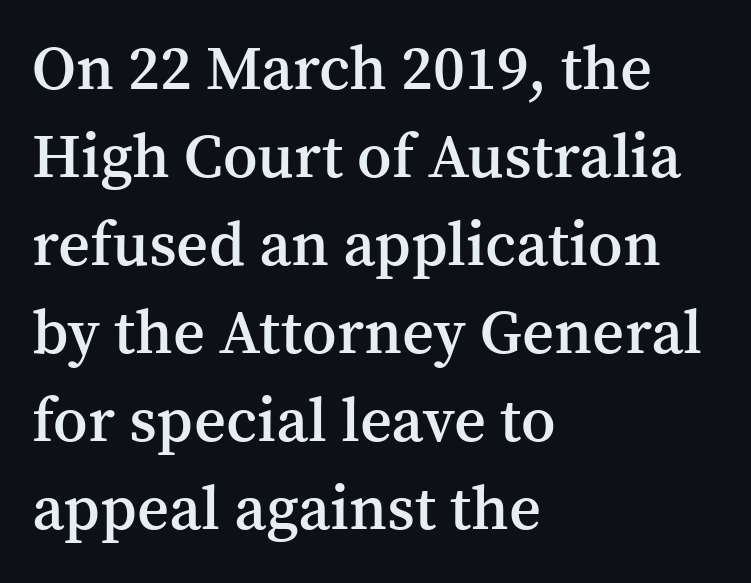
{"serif": "yes", "italic": "no", "bold": "semi", "weight": "semibold", "width": "normal", "stroke_contrast": "medium", "x_height": "medium", "monospaced": "no", "underline": "no", "align": "left", "line_spacing": "normal", "line_spacing_ratio": 1.42, "letter_spacing": "normal", "letter_spacing_em": 0.0, "glyph_px": 62}
